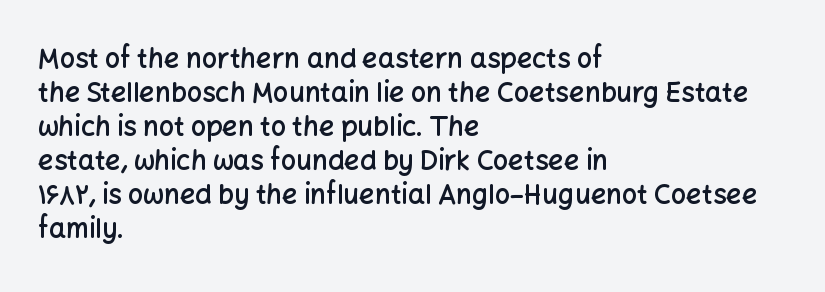
{"italic": "no", "bold": "semi", "underline": "no", "align": "left", "line_spacing": "normal", "line_spacing_ratio": 1.26, "letter_spacing": "normal", "letter_spacing_em": 0.0, "glyph_px": 27}
